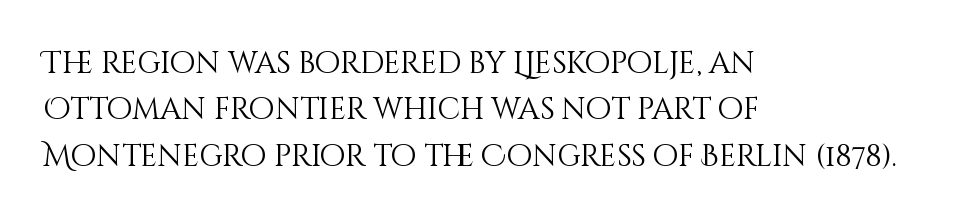
The image shows 30 px light type, upright; set left-aligned, normal line spacing (1.55x), normal letter spacing, not underlined; medium stroke contrast and a large x-height.
